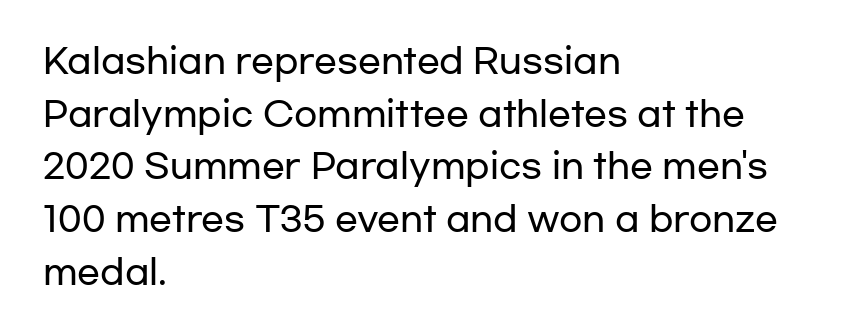
Proportional: the letters do not fall into vertical columns. How would I describe the line gaps? Plain and ordinary. Notice how the passage keeps a crisp vertical edge on the left only. Look at the bottom of the vertical strokes: they stop flat, with no serifs. The gaps between neighbouring characters are ordinary and unremarkable. The passage shown is not underscored anywhere.
